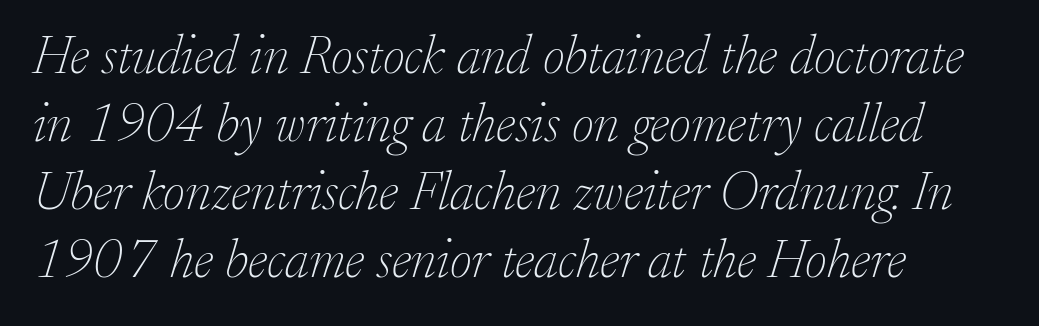
Q: Is the text bold? A: No.
Q: Is the text italic (slanted)? A: Yes, it leans right by about 17 degrees.
Q: Is the typeface a serif or a sans-serif typeface? A: Serif.
Q: Is the text underlined? A: No.
Q: How is the paragraph aligned? A: Left-aligned.
Q: Is the spacing between letters normal or unusually wide? A: Normal.
Q: Is the spacing between lines tight, normal or loose? A: Normal.
Q: Width (condensed, normal, or wide)? A: Normal.
Q: Stroke contrast? A: Low.
Q: x-height? A: Small.
Q: Monospaced? A: No.
